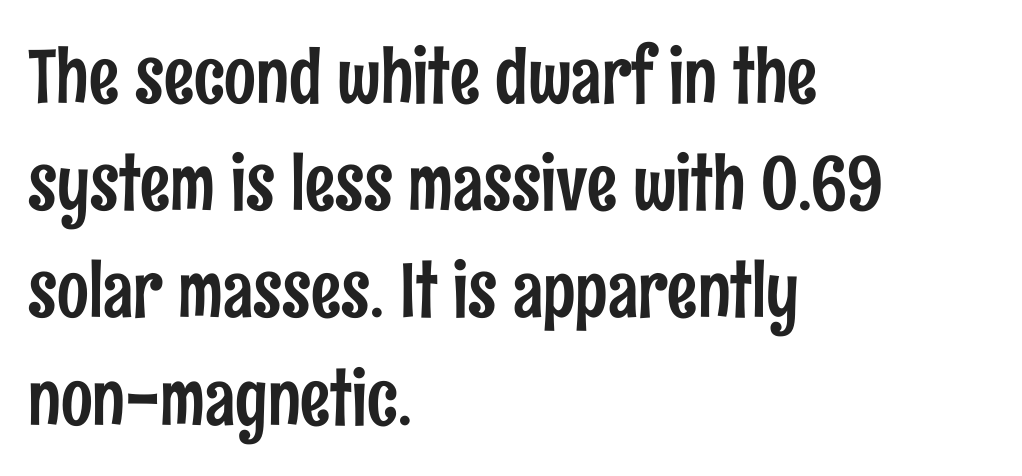
No extra tracking has been applied to these lines. The text block is weighted toward the left margin, trailing off unevenly rightward. The leading is moderate, giving the passage an even texture. Bare-footed words on every line. The letters carry no serifs — their stems end cleanly without finishing strokes. Every character sits straight up, as roman type does.
